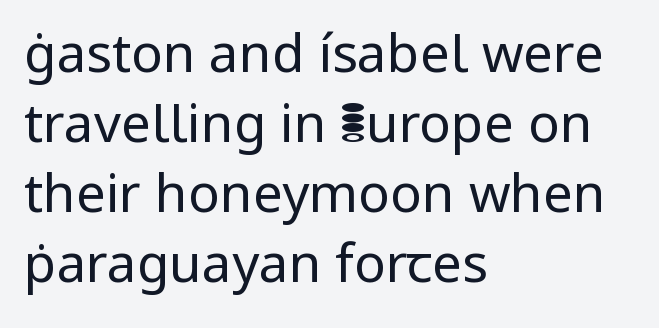
Q: Is the text bold? A: No.
Q: Is the text italic (slanted)? A: No, it is upright.
Q: Is the typeface a serif or a sans-serif typeface? A: Sans-serif.
Q: Is the text underlined? A: No.
Q: How is the paragraph aligned? A: Left-aligned.
Q: Is the spacing between letters normal or unusually wide? A: Normal.
Q: Is the spacing between lines tight, normal or loose? A: Normal.
Q: Width (condensed, normal, or wide)? A: Normal.
Q: Stroke contrast? A: Low.
Q: x-height? A: Medium.
Q: Monospaced? A: No.
